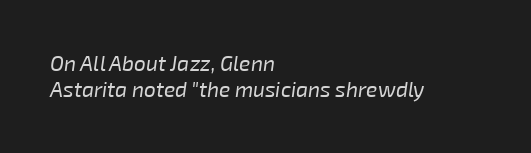
The image shows 21 px text type, italic (leaning right); set left-aligned, normal line spacing (1.25x), normal letter spacing, not underlined.
